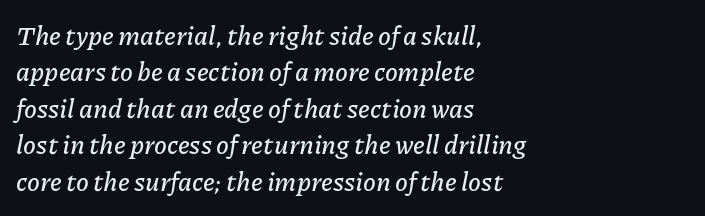
Q: Is the text italic (slanted)? A: Yes, it leans right by about 11 degrees.
Q: Is the text underlined? A: No.
Q: How is the paragraph aligned? A: Left-aligned.
Q: Is the spacing between letters normal or unusually wide? A: Normal.
Q: Is the spacing between lines tight, normal or loose? A: Normal.
